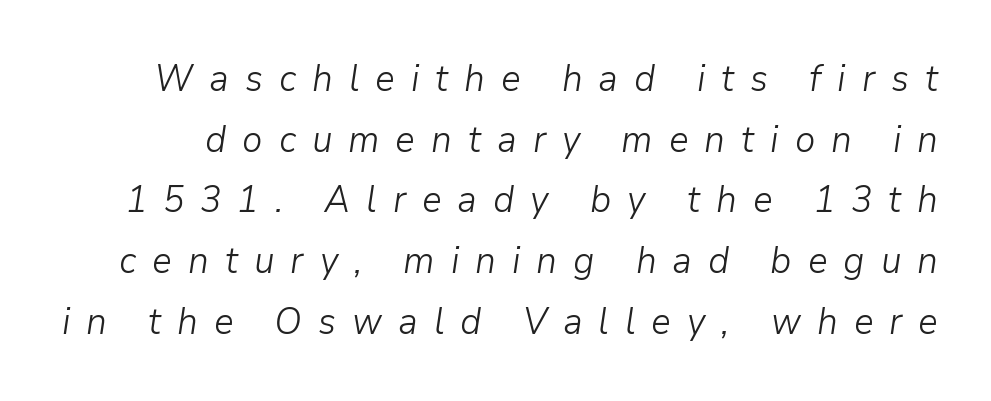
These lines were composed using italics. The rendering inserts visible extra space after every character. Normally led — the rows are evenly, conventionally spaced. The rendering uses natural spacing where letterforms have individual widths. A light-to-regular cut is what we see here. Unmarked baselines from the first word to the last.
